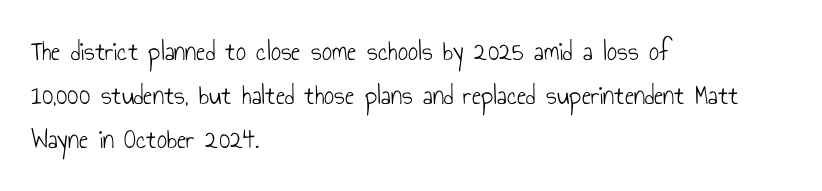
A typesetter would call this proportional, since set widths differ per character. A quiet, ordinary-to-light weight characterises the typeface. The line texture is even and compact thanks to regular tracking. A typesetter would mark this as roman, not italic. Type without underlining.
